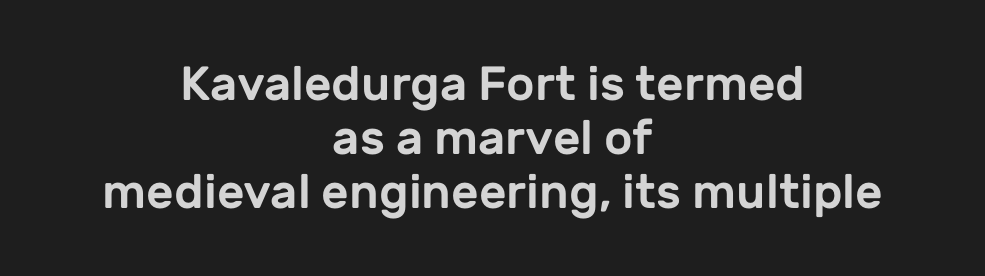
{"serif": "no", "italic": "no", "width": "normal", "stroke_contrast": "low", "x_height": "medium", "monospaced": "no", "underline": "no", "align": "center", "line_spacing": "tight", "line_spacing_ratio": 1.13, "letter_spacing": "normal", "letter_spacing_em": 0.0, "glyph_px": 48}
